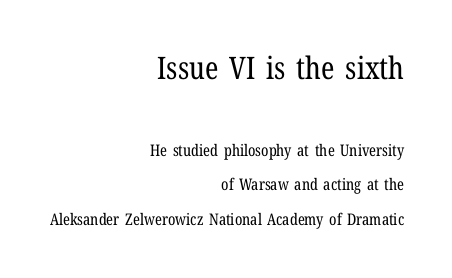
Q: Is the text bold? A: No.
Q: Is the text italic (slanted)? A: No, it is upright.
Q: Is the typeface a serif or a sans-serif typeface? A: Serif.
Q: Is the text underlined? A: No.
Q: How is the paragraph aligned? A: Right-aligned.
Q: Is the spacing between letters normal or unusually wide? A: Normal.
Q: Is the spacing between lines tight, normal or loose? A: Loose.
Q: Which block of text is set in a larger size, the first (top) or the second (bottom)? A: The first (top) one.
Q: Width (condensed, normal, or wide)? A: Condensed.
Q: Stroke contrast? A: Low.
Q: x-height? A: Medium.
Q: Monospaced? A: No.
